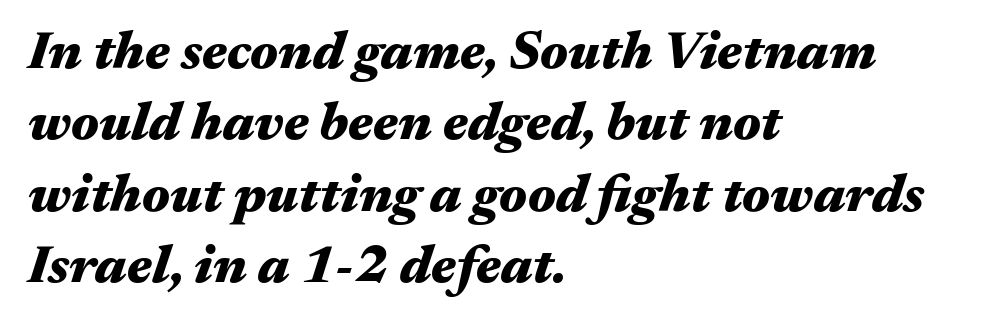
The words here are not underlined. Caption: multi-line text, flush left, ragged right. A typesetter would call this proportional, since set widths differ per character. Italic: yes, the glyphs are oblique. The rendering uses a moderate line-height, typical for paragraphs. These lines keep a tight, regular rhythm from letter to letter.
